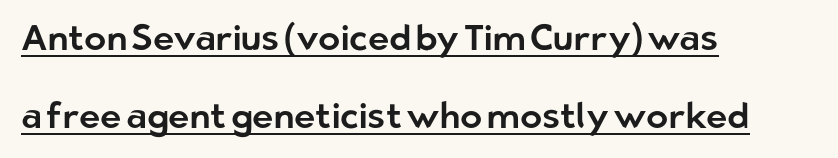
Q: Is the text italic (slanted)? A: No, it is upright.
Q: Is the typeface a serif or a sans-serif typeface? A: Sans-serif.
Q: Is the text underlined? A: Yes.
Q: How is the paragraph aligned? A: Left-aligned.
Q: Is the spacing between letters normal or unusually wide? A: Normal.
Q: Is the spacing between lines tight, normal or loose? A: Loose.
Q: Width (condensed, normal, or wide)? A: Normal.
Q: Stroke contrast? A: Low.
Q: x-height? A: Medium.
Q: Monospaced? A: No.
